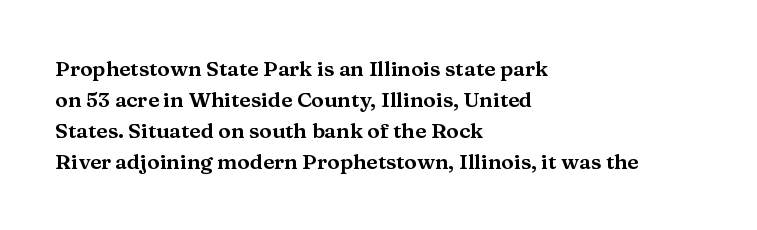
The image shows 21 px text type, upright; set left-aligned, normal line spacing (1.47x), normal letter spacing, not underlined.
